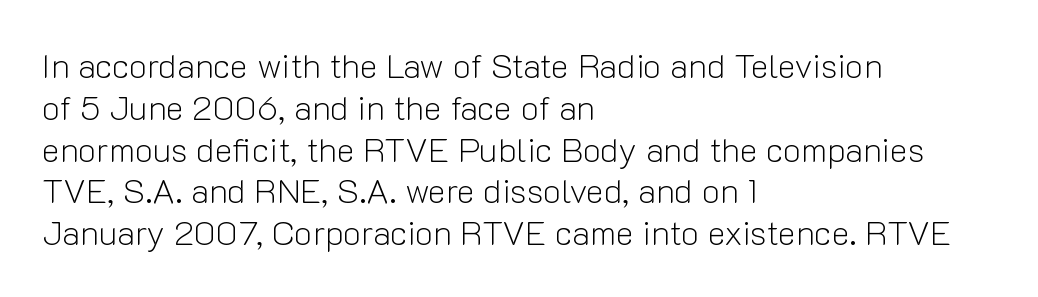
There is no visible air inserted between adjacent glyphs. Each letter's strokes conclude bluntly, with no projecting serifs. Type without underlining. The typeface has the unassuming heft of standard copy or less.
